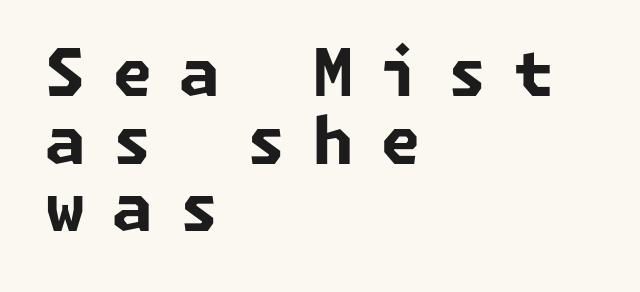
These lines are composed in type without serifs. The space beneath each line is pristine and unruled. Teacher's note: observe the even left margin — that is flush-left alignment. The face used here has the dense, thick strokes of a bold.
